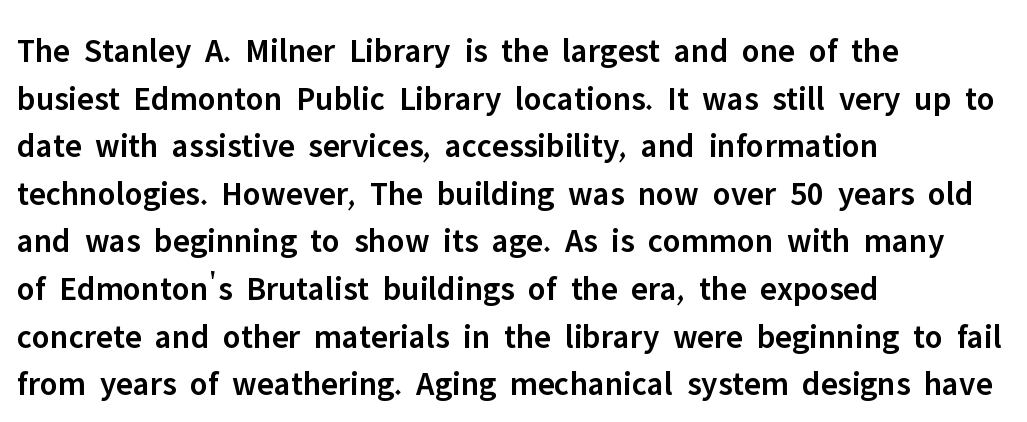
Character widths vary here, with narrow letters taking less room than wide ones. Ordinary non-slanted type is in use. The rendering uses a semibold face; strokes are thickened but not to full bold. Descenders are the only things crossing below the line. Look at the tracking — it's just the regular setting, nothing added. These lines sit exactly where default settings would place them.
